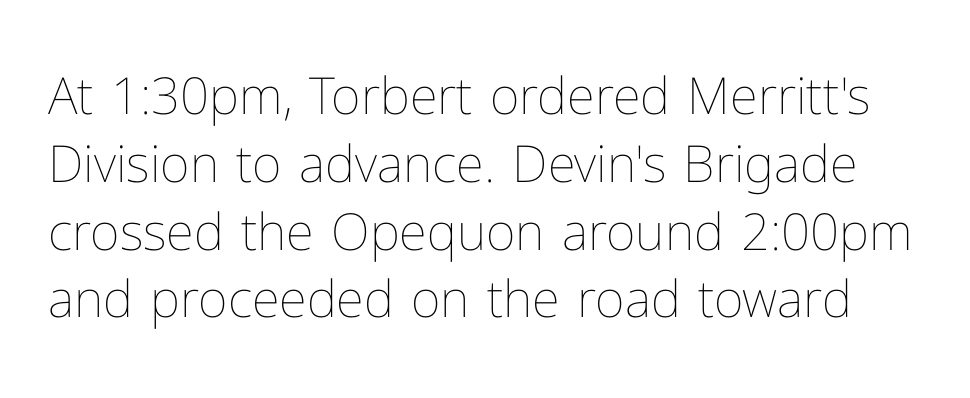
The image shows 51 px thin type, upright; set normal line spacing (1.33x), normal letter spacing, not underlined; low stroke contrast and a medium x-height.
